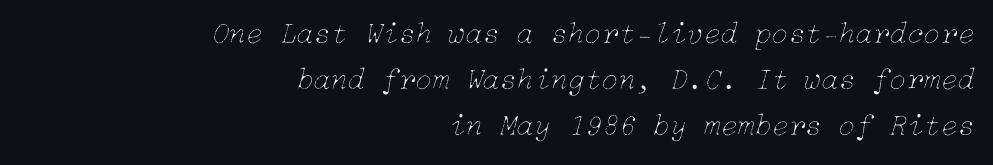
Line spacing here is normal. Tracking here is standard; glyphs follow each other at the usual distance. The characters are drawn with everyday or finer stroke widths. Looking at the ascenders, they clearly lean. Plain, unruled lines of type.
